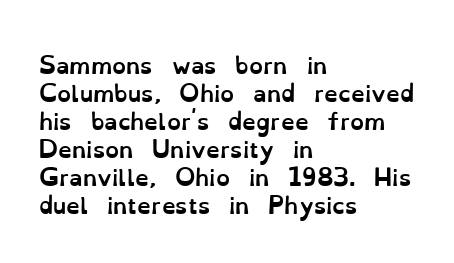
Q: Is the text bold? A: Yes.
Q: Is the text italic (slanted)? A: No, it is upright.
Q: Is the text underlined? A: No.
Q: How is the paragraph aligned? A: Left-aligned.
Q: Is the spacing between letters normal or unusually wide? A: Normal.
Q: Is the spacing between lines tight, normal or loose? A: Normal.
